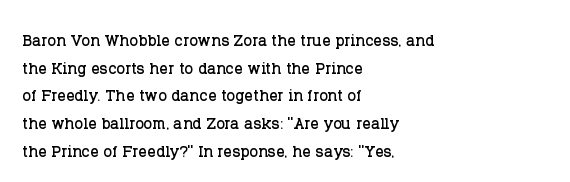
Q: Is the text italic (slanted)? A: No, it is upright.
Q: Is the text underlined? A: No.
Q: How is the paragraph aligned? A: Left-aligned.
Q: Is the spacing between letters normal or unusually wide? A: Normal.
Q: Is the spacing between lines tight, normal or loose? A: Normal.
